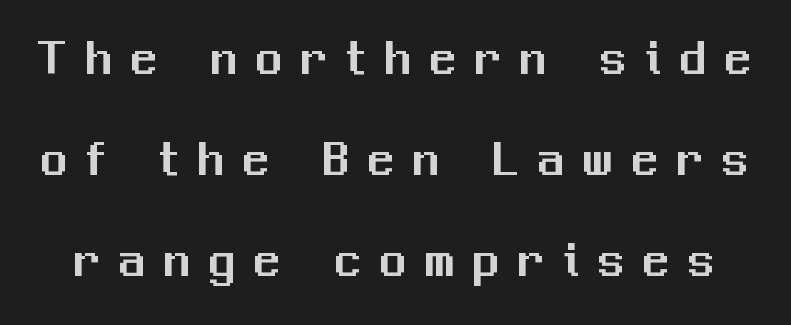
These lines are composed in type without serifs. Each letter keeps its own natural width here, so spacing adapts to shape. The passage shown stacks its lines with a broad gap. Look at the tracking — it's clearly loosened, letters drifting apart. The passage shown is not underscored anywhere.
